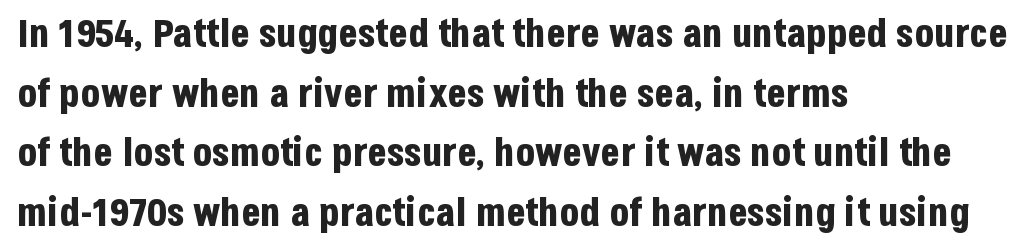
The tracking reads as untouched default to a designer's eye. The letters advance in unequal steps, a hallmark of proportional type. I'd describe the lettering as bold — thick and assertive. The lines in this sample share a left origin and differ only in where they stop. The space directly below the letters is spotless.
